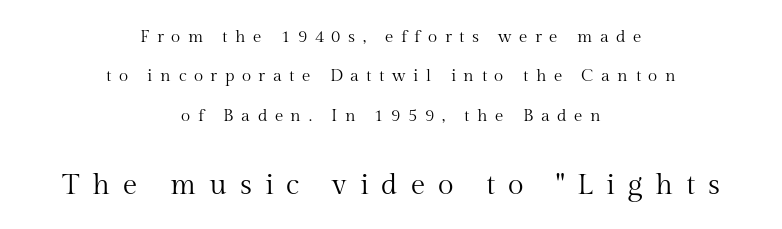
Unlike a clean sans, this face finishes its strokes with serifs. Letter spacing: wide. No chunkiness to these letters — they're not bold. This sample has the flowing, uneven cadence of proportional lettering.
